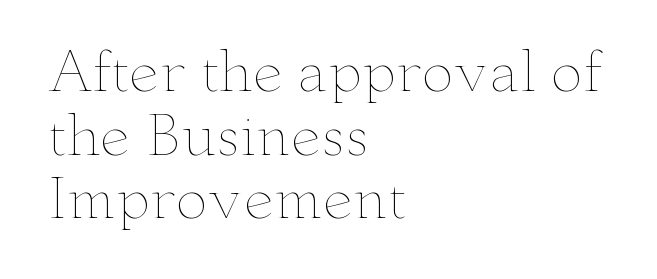
{"italic": "no", "bold": "no", "weight": "thin", "width": "wide", "stroke_contrast": "low", "x_height": "small", "monospaced": "no", "underline": "no", "align": "left", "line_spacing_ratio": 1.18, "letter_spacing": "normal", "letter_spacing_em": 0.0, "glyph_px": 54}
